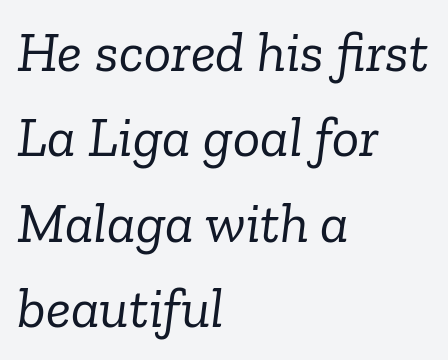
The image shows 57 px light serif type, italic (leaning right); set left-aligned, normal line spacing (1.5x), normal letter spacing, not underlined; low stroke contrast and a medium x-height.
